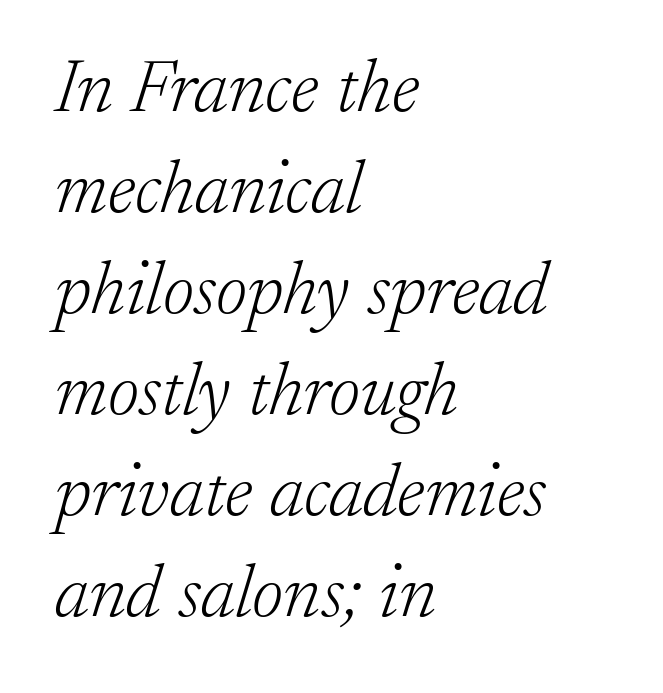
The letters advance in unequal steps, a hallmark of proportional type. Is the stroke heavy? The answer is a plain regular-or-lighter. Tracking value appears to be zero — textbook default spacing. Would a proofreader flag this as italicized? Yes. In terms of letterform style, serifs are clearly present. Horizontal alignment here is leftward, the default for most running prose.
